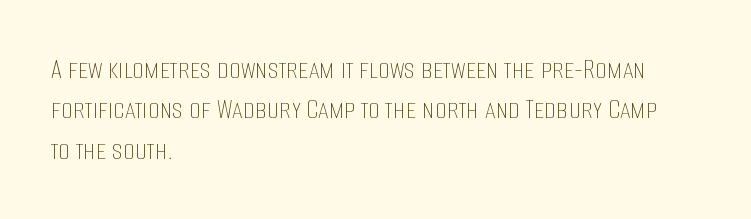
The image shows 30 px thin, condensed type, upright; set left-aligned, normal line spacing (1.35x), normal letter spacing, not underlined; low stroke contrast and a large x-height.
